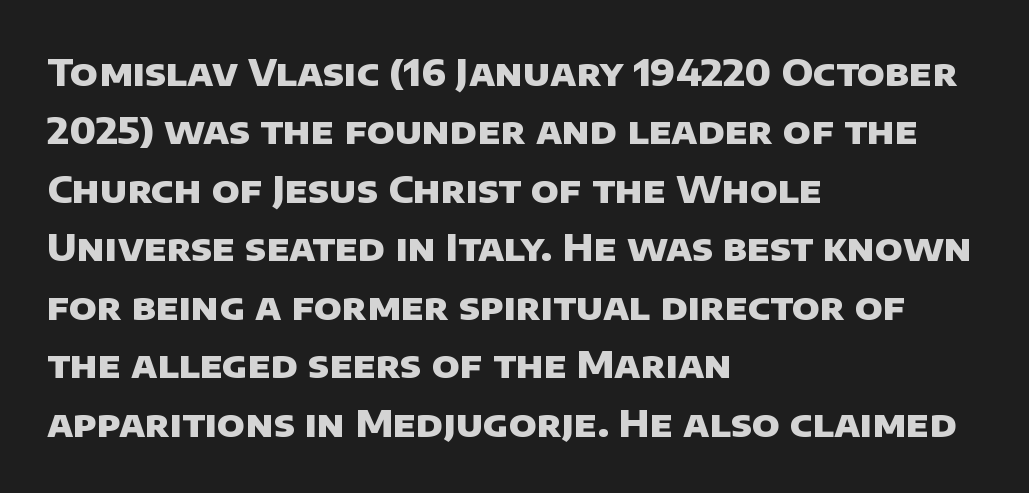
{"serif": "no", "bold": "yes", "weight": "heavy", "width": "normal", "stroke_contrast": "low", "x_height": "large", "monospaced": "no", "underline": "no", "align": "left", "line_spacing": "normal", "line_spacing_ratio": 1.58, "letter_spacing": "normal", "letter_spacing_em": 0.0, "glyph_px": 37}
